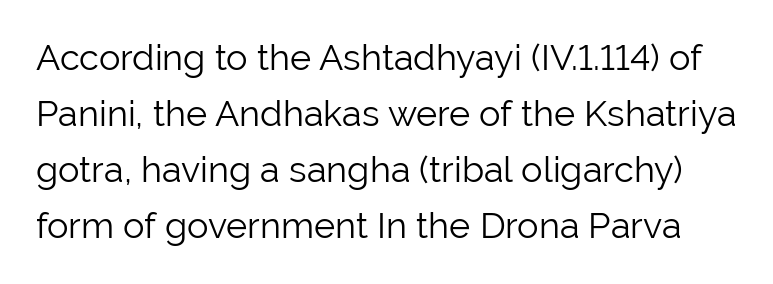
{"serif": "no", "italic": "no", "bold": "no", "weight": "light", "width": "normal", "stroke_contrast": "low", "x_height": "medium", "monospaced": "no", "underline": "no", "line_spacing": "normal", "line_spacing_ratio": 1.56, "letter_spacing": "normal", "letter_spacing_em": 0.0, "glyph_px": 36}
